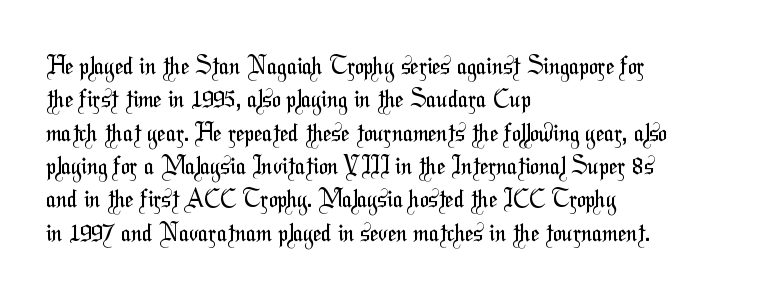
Vertical spacing — default. If you drew a ruler down the left edge, every line would touch it. Stems here are at most as thick as an everyday book face. Is the letter spacing exaggerated? No — it looks like the ordinary default.
